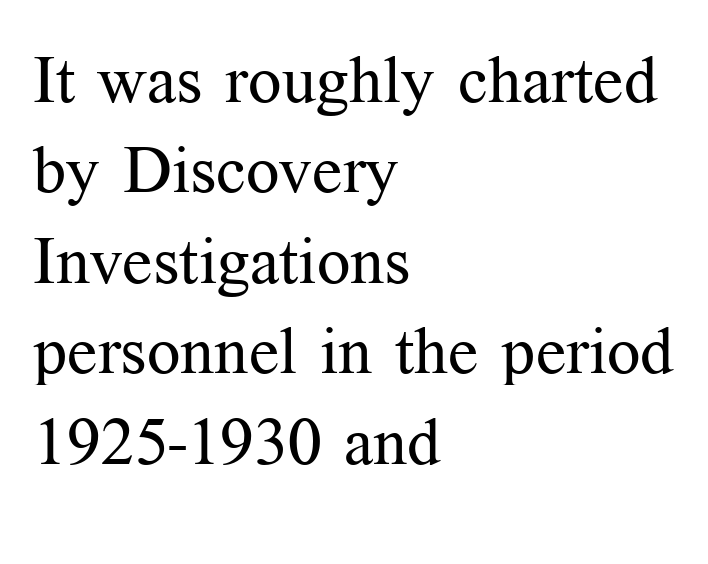
Q: Is the text bold? A: No.
Q: Is the text italic (slanted)? A: No, it is upright.
Q: Is the typeface a serif or a sans-serif typeface? A: Serif.
Q: Is the text underlined? A: No.
Q: How is the paragraph aligned? A: Left-aligned.
Q: Is the spacing between letters normal or unusually wide? A: Normal.
Q: Is the spacing between lines tight, normal or loose? A: Normal.
Q: Width (condensed, normal, or wide)? A: Normal.
Q: Stroke contrast? A: Medium.
Q: x-height? A: Medium.
Q: Monospaced? A: No.
